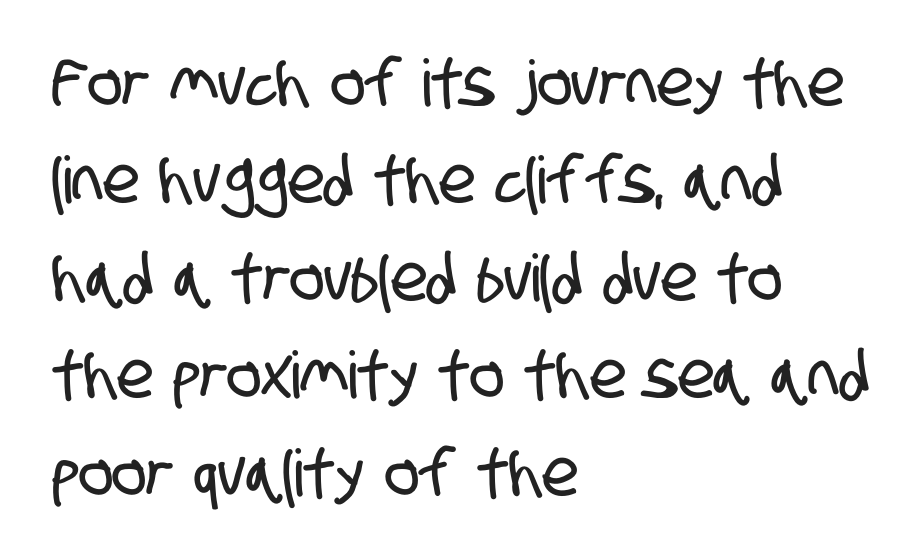
The space directly below the letters is spotless. Is there much room between lines? A standard amount, neither cramped nor airy. In terms of letterform style, serifs are entirely absent. Tracking here is standard; glyphs follow each other at the usual distance. Teacher's note: observe the even left margin — that is flush-left alignment. Looks like regular typesetting: each glyph gets only the width it needs.
